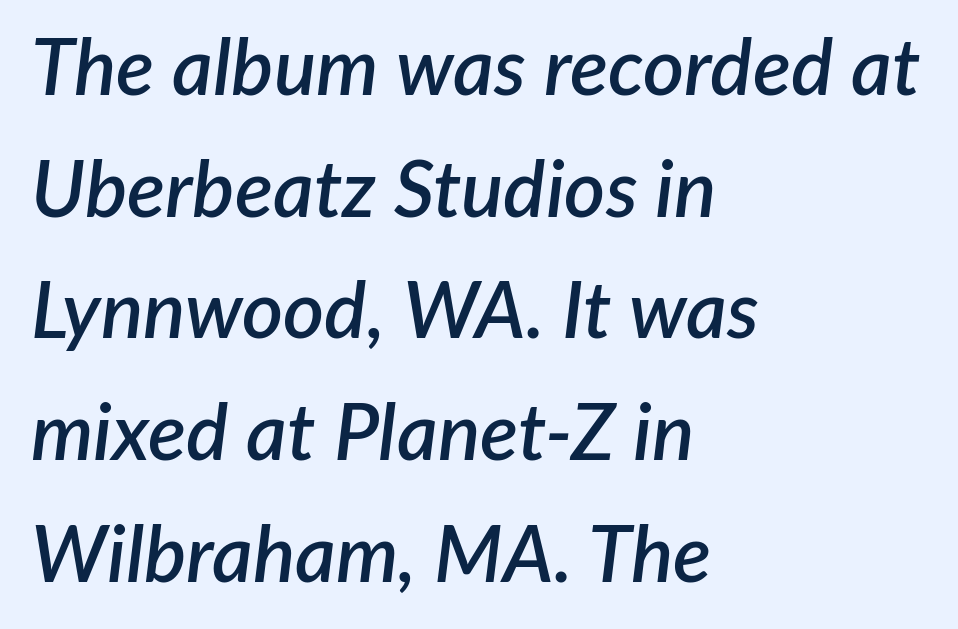
{"italic": "yes", "lean": "right", "slant_degrees": 7, "bold": "semi", "weight": "semibold", "width": "normal", "stroke_contrast": "low", "x_height": "medium", "monospaced": "no", "underline": "no", "align": "left", "line_spacing": "normal", "line_spacing_ratio": 1.54, "letter_spacing": "normal", "letter_spacing_em": 0.0, "glyph_px": 79}
